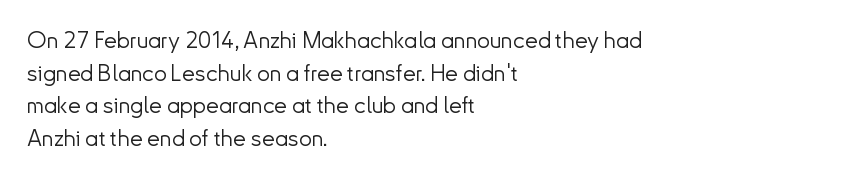
The image shows 23 px text type, upright; set left-aligned, normal line spacing (1.42x), normal letter spacing, not underlined.
